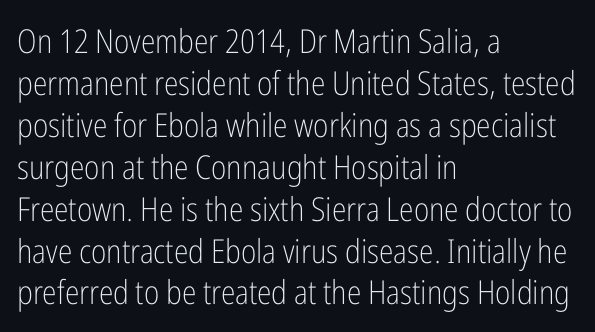
Q: Is the text bold? A: No.
Q: Is the text italic (slanted)? A: No, it is upright.
Q: Is the typeface a serif or a sans-serif typeface? A: Sans-serif.
Q: Is the text underlined? A: No.
Q: How is the paragraph aligned? A: Left-aligned.
Q: Is the spacing between letters normal or unusually wide? A: Normal.
Q: Is the spacing between lines tight, normal or loose? A: Normal.
Q: Width (condensed, normal, or wide)? A: Condensed.
Q: Stroke contrast? A: Low.
Q: x-height? A: Medium.
Q: Monospaced? A: No.
